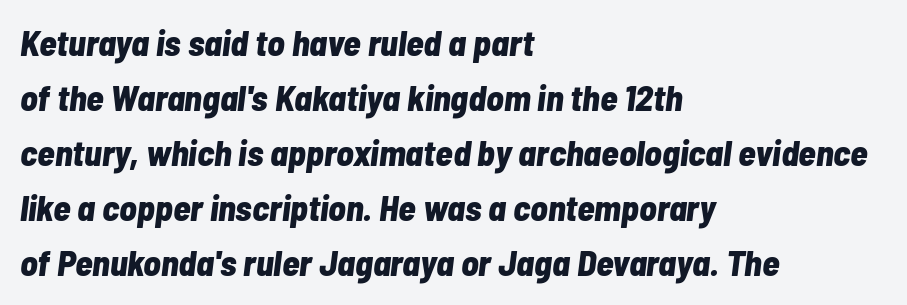
Q: Is the text bold? A: Yes.
Q: Is the text italic (slanted)? A: Yes, it leans right by about 7 degrees.
Q: Is the text underlined? A: No.
Q: How is the paragraph aligned? A: Left-aligned.
Q: Is the spacing between letters normal or unusually wide? A: Normal.
Q: Is the spacing between lines tight, normal or loose? A: Normal.
Q: Width (condensed, normal, or wide)? A: Condensed.
Q: Stroke contrast? A: Low.
Q: x-height? A: Medium.
Q: Monospaced? A: No.
